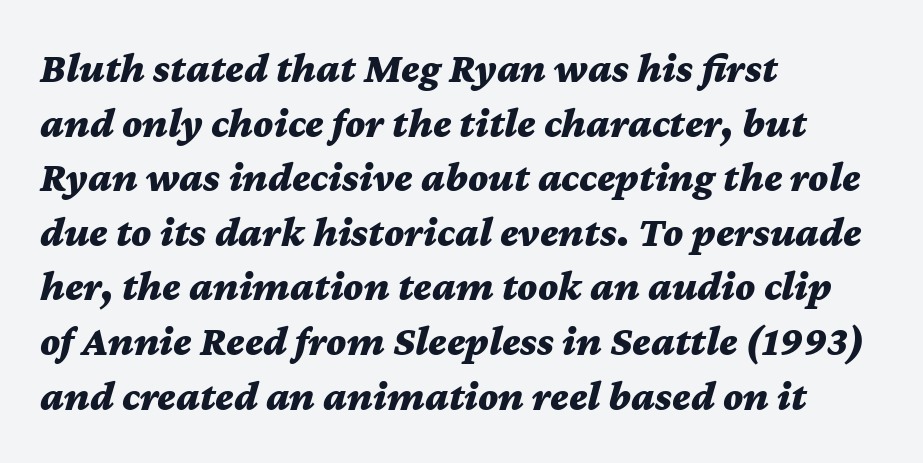
{"italic": "yes", "lean": "right", "slant_degrees": 12, "bold": "yes", "weight": "bold", "width": "wide", "stroke_contrast": "medium", "x_height": "medium", "monospaced": "no", "underline": "no", "align": "left", "line_spacing": "normal", "line_spacing_ratio": 1.3, "letter_spacing": "normal", "letter_spacing_em": 0.0, "glyph_px": 42}
